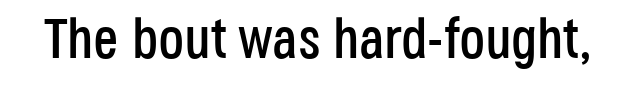
Q: Is the text italic (slanted)? A: No, it is upright.
Q: Is the typeface a serif or a sans-serif typeface? A: Sans-serif.
Q: Is the text underlined? A: No.
Q: Is the spacing between letters normal or unusually wide? A: Normal.
Q: Width (condensed, normal, or wide)? A: Condensed.
Q: Stroke contrast? A: Low.
Q: x-height? A: Large.
Q: Monospaced? A: No.
